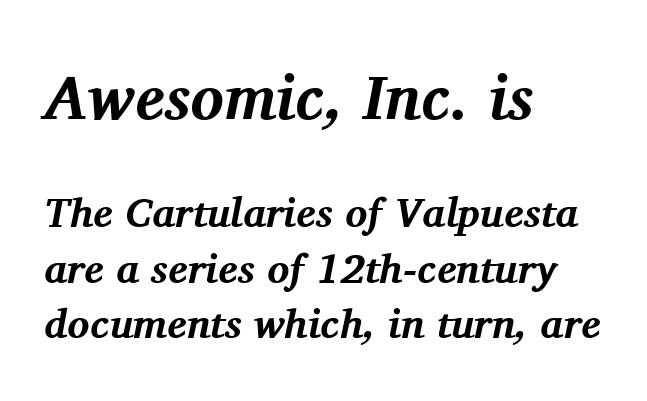
Q: Is the text bold? A: Yes.
Q: Is the text italic (slanted)? A: Yes, it leans right by about 11 degrees.
Q: Is the typeface a serif or a sans-serif typeface? A: Serif.
Q: Is the text underlined? A: No.
Q: How is the paragraph aligned? A: Left-aligned.
Q: Is the spacing between letters normal or unusually wide? A: Normal.
Q: Is the spacing between lines tight, normal or loose? A: Normal.
Q: Which block of text is set in a larger size, the first (top) or the second (bottom)? A: The first (top) one.
Q: Width (condensed, normal, or wide)? A: Normal.
Q: Stroke contrast? A: Medium.
Q: x-height? A: Medium.
Q: Monospaced? A: No.
